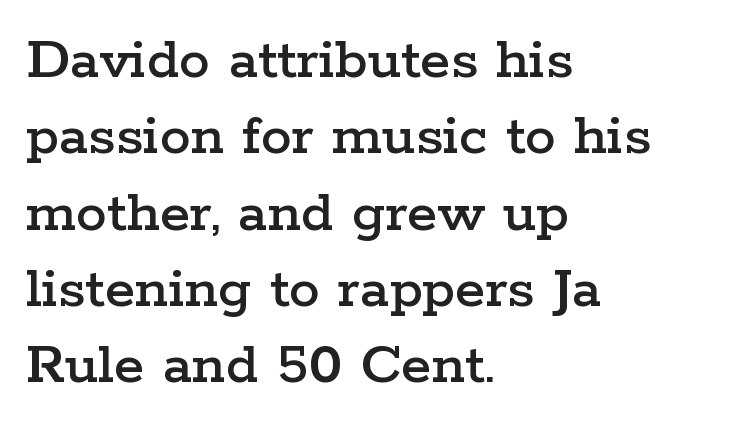
The image shows 62 px wide serif type, upright; set left-aligned, line spacing 1.23x, normal letter spacing, not underlined; low stroke contrast and a medium x-height.
